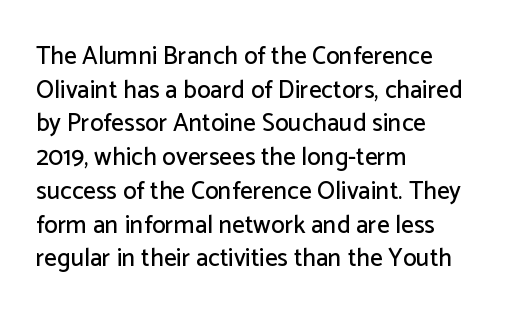
Caption: multi-line text, flush left, ragged right. The font's upright variant was chosen for this text. What stands out about the letter spacing? Nothing — it is the standard amount. Has an underline been added? It has not. This block has exactly the height ordinary leading produces.
